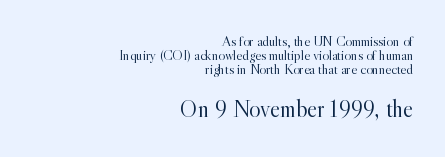
Q: Is the text bold? A: No.
Q: Is the text italic (slanted)? A: No, it is upright.
Q: Is the text underlined? A: No.
Q: How is the paragraph aligned? A: Right-aligned.
Q: Is the spacing between letters normal or unusually wide? A: Normal.
Q: Is the spacing between lines tight, normal or loose? A: Tight.
Q: Which block of text is set in a larger size, the first (top) or the second (bottom)? A: The second (bottom) one.
